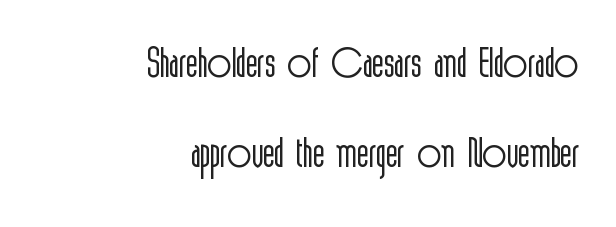
{"serif": "no", "italic": "no", "bold": "no", "weight": "light", "width": "condensed", "x_height": "medium", "monospaced": "no", "underline": "no", "align": "right", "line_spacing": "normal", "line_spacing_ratio": 1.45, "letter_spacing": "normal", "letter_spacing_em": 0.0, "glyph_px": 62}
